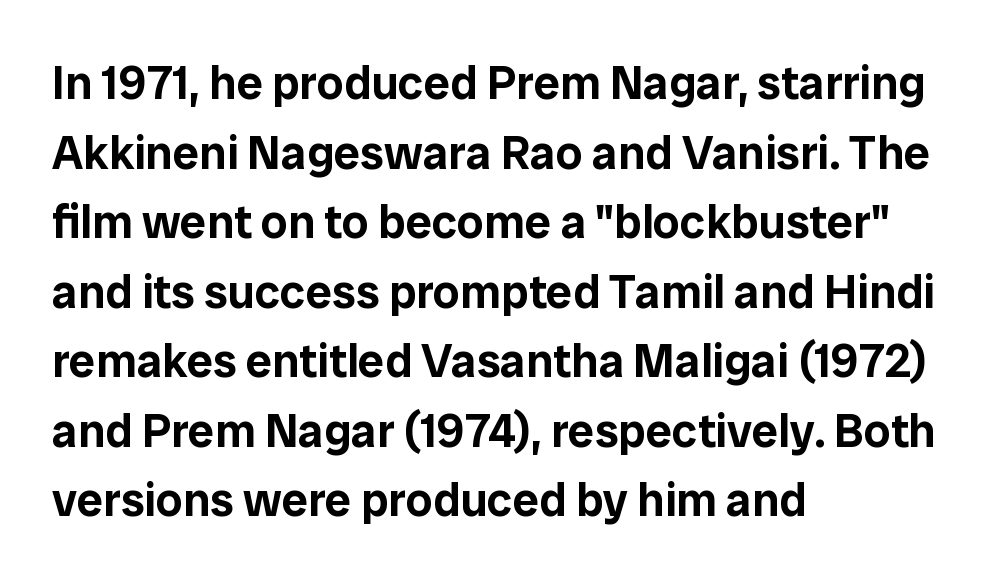
This sample has the flowing, uneven cadence of proportional lettering. In terms of letterspacing, this is plain default setting. Is this a sans? Yes — the strokes have no serifs. Alignment: flush left.
